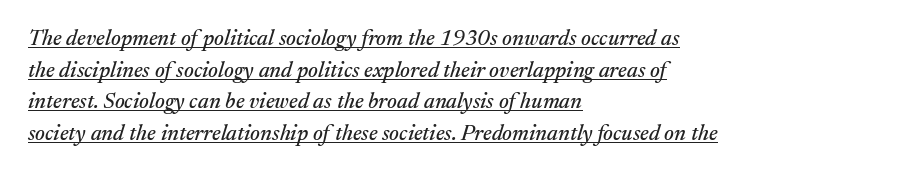
Underlining? Definitely there. Posture: slanted. Reading down the column, the eye jumps a familiar distance to each next line. Nothing unusual about the tracking: characters are spaced as the font intends. The paragraph shown leans on its left margin.
